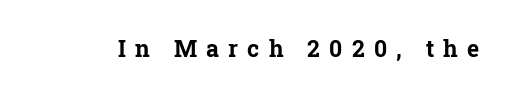
Q: Is the text bold? A: Yes.
Q: Is the text italic (slanted)? A: No, it is upright.
Q: Is the text underlined? A: No.
Q: Is the spacing between letters normal or unusually wide? A: Unusually wide.
